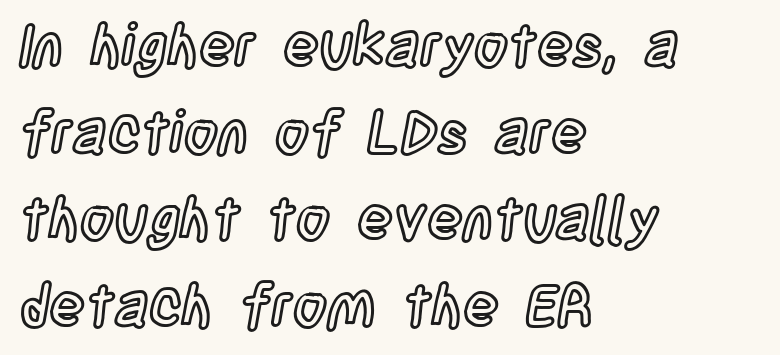
Q: Is the text italic (slanted)? A: Yes.
Q: Is the text underlined? A: No.
Q: How is the paragraph aligned? A: Left-aligned.
Q: Is the spacing between letters normal or unusually wide? A: Normal.
Q: Is the spacing between lines tight, normal or loose? A: Normal.
Q: Width (condensed, normal, or wide)? A: Condensed.
Q: x-height? A: Large.
Q: Monospaced? A: No.
